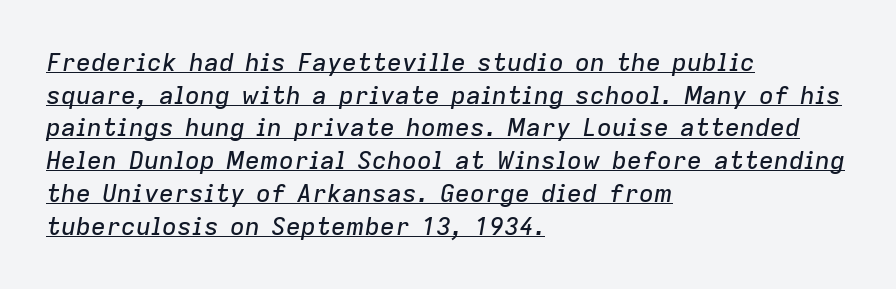
Tall strokes in this sample are angled rather than plumb. Each word holds together tightly as a unit, with standard inter-letter gaps. These lines sit exactly where default settings would place them. A rule runs beneath these lines of type. Teacher's note: observe the even left margin — that is flush-left alignment.
